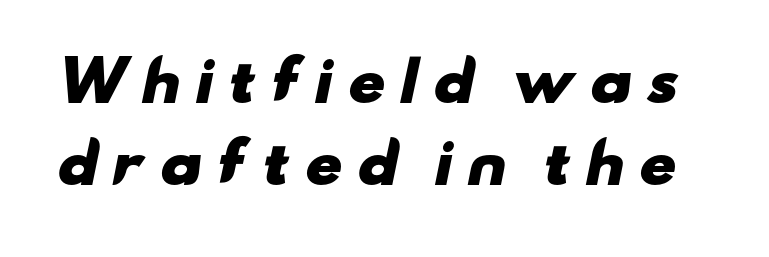
Q: Is the text bold? A: Yes.
Q: Is the typeface a serif or a sans-serif typeface? A: Sans-serif.
Q: Is the text underlined? A: No.
Q: Is the spacing between letters normal or unusually wide? A: Unusually wide.
Q: Is the spacing between lines tight, normal or loose? A: Normal.
Q: Width (condensed, normal, or wide)? A: Wide.
Q: Stroke contrast? A: Low.
Q: x-height? A: Small.
Q: Monospaced? A: No.
